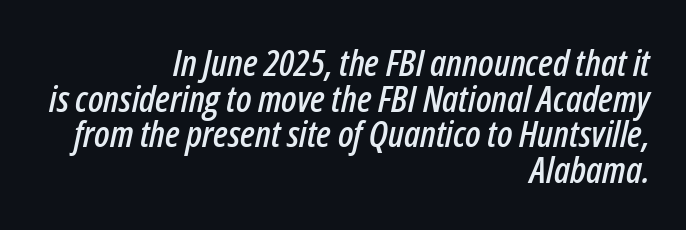
Proportional: the letters do not fall into vertical columns. The letters sit at their default tracking, neither squeezed nor spread. Typeset ragged left — the right edge is the straight one. Horizontal bands of white between lines are thin slivers. The font's italic variant was chosen for this text. Just letters on the line, the space beneath them empty.
